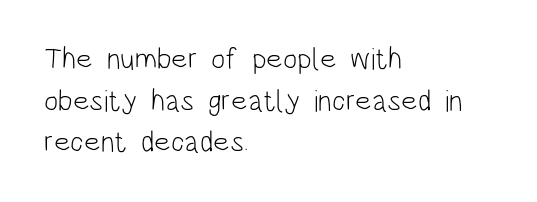
The image shows 30 px light, condensed sans-serif type, upright; set left-aligned, normal line spacing (1.39x), normal letter spacing, not underlined; low stroke contrast and a large x-height.
